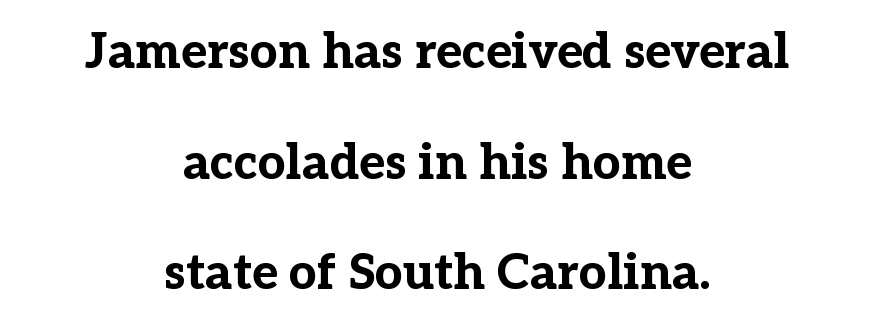
{"serif": "yes", "italic": "no", "bold": "yes", "weight": "bold", "width": "normal", "stroke_contrast": "low", "x_height": "medium", "monospaced": "no", "underline": "no", "align": "center", "line_spacing": "loose", "line_spacing_ratio": 2.26, "letter_spacing": "normal", "letter_spacing_em": 0.0, "glyph_px": 49}
